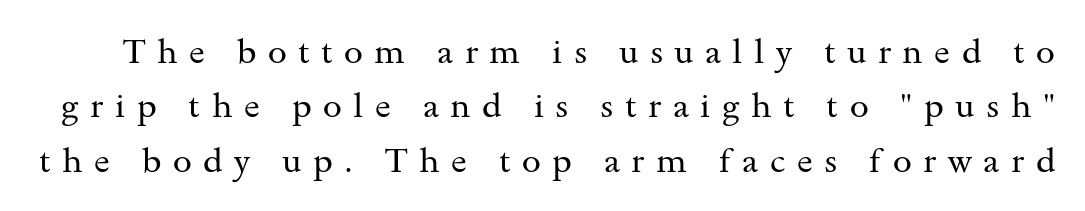
{"serif": "yes", "italic": "no", "bold": "no", "weight": "regular", "width": "wide", "stroke_contrast": "medium", "x_height": "small", "monospaced": "no", "underline": "no", "line_spacing": "normal", "line_spacing_ratio": 1.6, "letter_spacing": "wide", "letter_spacing_em": 0.34, "glyph_px": 34}
